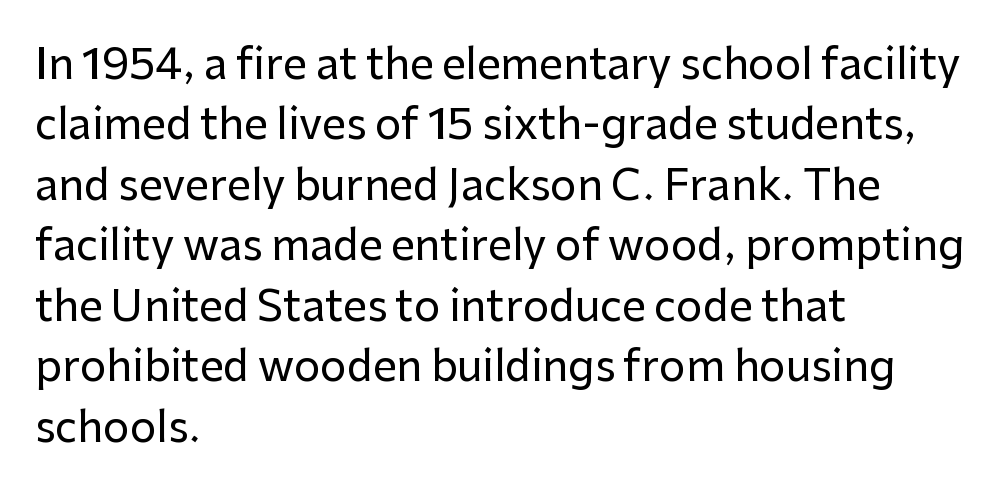
The image shows 42 px sans-serif type, upright; set left-aligned, normal line spacing (1.44x), normal letter spacing, not underlined; low stroke contrast and a medium x-height.
